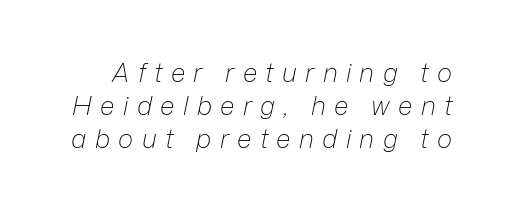
The image shows 26 px text type, italic (leaning right); set normal line spacing (1.27x), unusually wide letter spacing (+0.32 em), not underlined.
